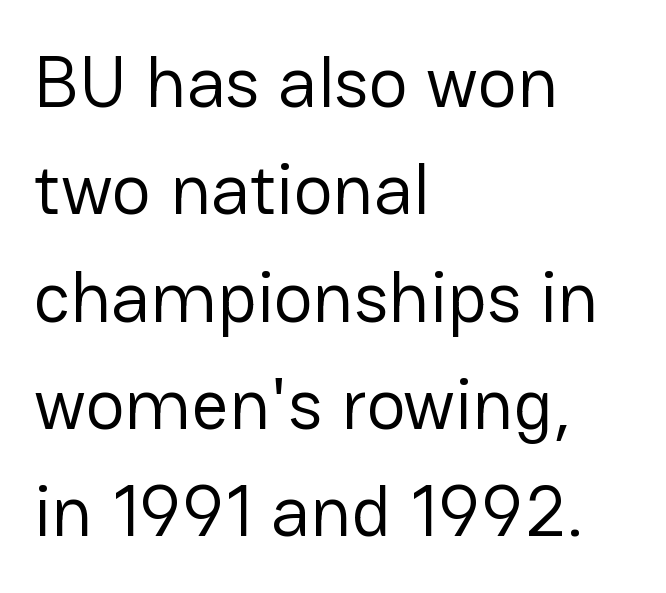
Q: Is the text bold? A: No.
Q: Is the text italic (slanted)? A: No, it is upright.
Q: Is the typeface a serif or a sans-serif typeface? A: Sans-serif.
Q: Is the text underlined? A: No.
Q: How is the paragraph aligned? A: Left-aligned.
Q: Is the spacing between letters normal or unusually wide? A: Normal.
Q: Is the spacing between lines tight, normal or loose? A: Normal.
Q: Width (condensed, normal, or wide)? A: Normal.
Q: Stroke contrast? A: Low.
Q: x-height? A: Medium.
Q: Monospaced? A: No.
